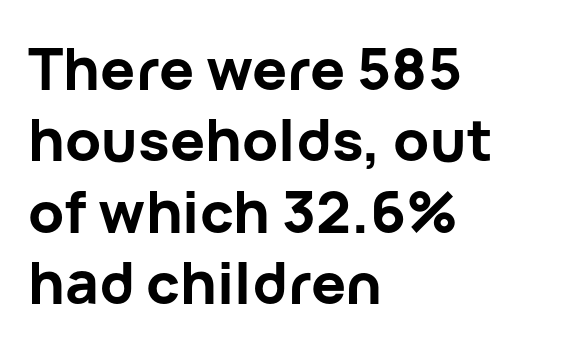
The image shows 58 px bold sans-serif type, upright; set left-aligned, line spacing 1.23x, normal letter spacing, not underlined; low stroke contrast and a medium x-height.
